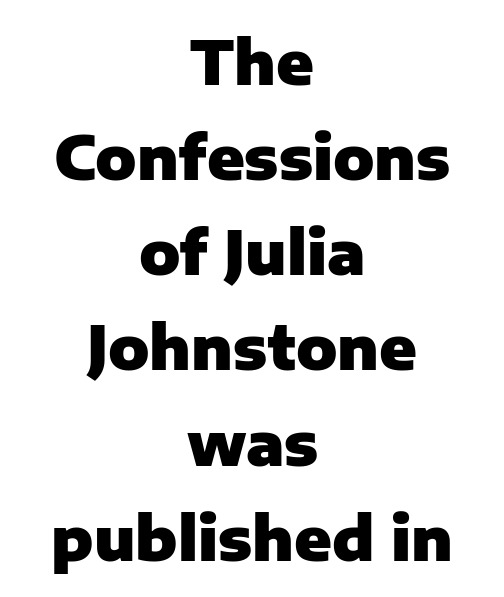
The image shows 61 px heavy sans-serif type, upright; set centered, normal line spacing (1.56x), normal letter spacing, not underlined; low stroke contrast and a medium x-height.
